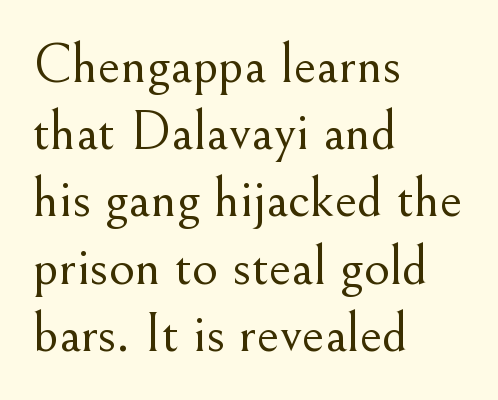
{"serif": "yes", "italic": "no", "bold": "no", "weight": "light", "width": "normal", "stroke_contrast": "medium", "x_height": "small", "monospaced": "no", "underline": "no", "align": "left", "line_spacing_ratio": 1.2, "letter_spacing": "normal", "letter_spacing_em": 0.0, "glyph_px": 56}
